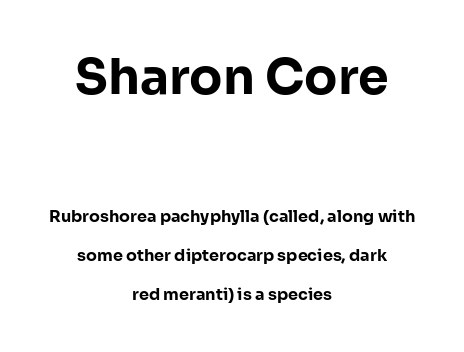
In terms of letterspacing, this is plain default setting. These two chunks differ in scale, with the top chunk taking the larger measure. A roman cut, with each character standing at attention. A typesetter would call this proportional, since set widths differ per character. Loosely led — the rows are spread out.
